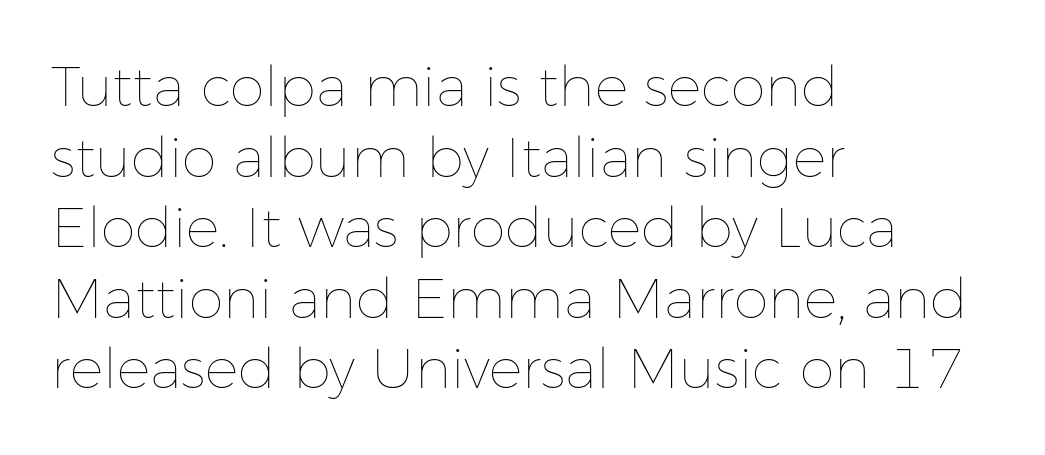
Ink coverage per letter is moderate at most. Spacing verdict: proportional, widths tailored to each character. Students, observe: this is what conventionally led text looks like. Inter-character spacing is left at the font's built-in metrics. Designer's note — italics off, roman on. Lines of text with bare space underneath.
